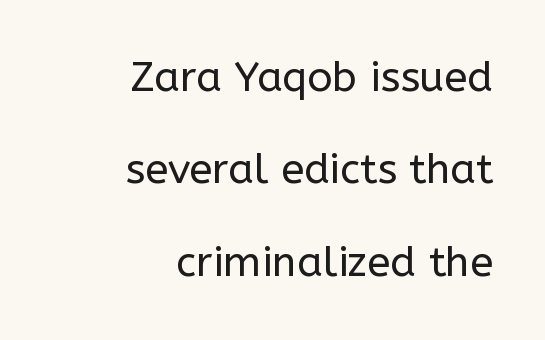
{"serif": "no", "italic": "no", "bold": "no", "weight": "regular", "width": "normal", "stroke_contrast": "low", "x_height": "medium", "monospaced": "no", "underline": "no", "align": "right", "line_spacing": "loose", "line_spacing_ratio": 2.2, "letter_spacing": "normal", "letter_spacing_em": 0.0, "glyph_px": 42}
